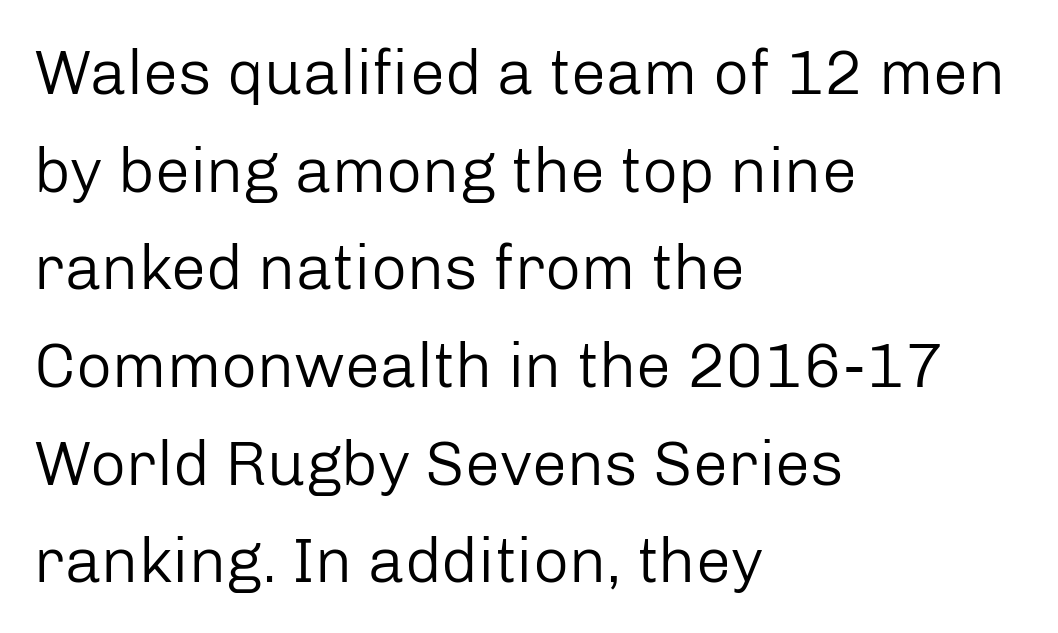
Q: Is the text bold? A: No.
Q: Is the text italic (slanted)? A: No, it is upright.
Q: Is the typeface a serif or a sans-serif typeface? A: Sans-serif.
Q: Is the text underlined? A: No.
Q: How is the paragraph aligned? A: Left-aligned.
Q: Is the spacing between letters normal or unusually wide? A: Normal.
Q: Is the spacing between lines tight, normal or loose? A: Normal.
Q: Width (condensed, normal, or wide)? A: Normal.
Q: Stroke contrast? A: Low.
Q: x-height? A: Medium.
Q: Monospaced? A: No.
